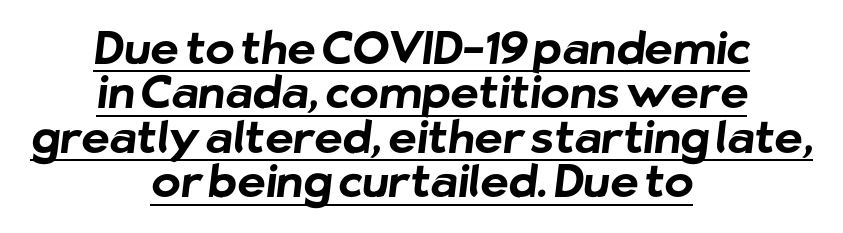
The image shows 44 px bold sans-serif type; set centered, tight line spacing (1.01x), normal letter spacing, underlined; low stroke contrast and a medium x-height.
